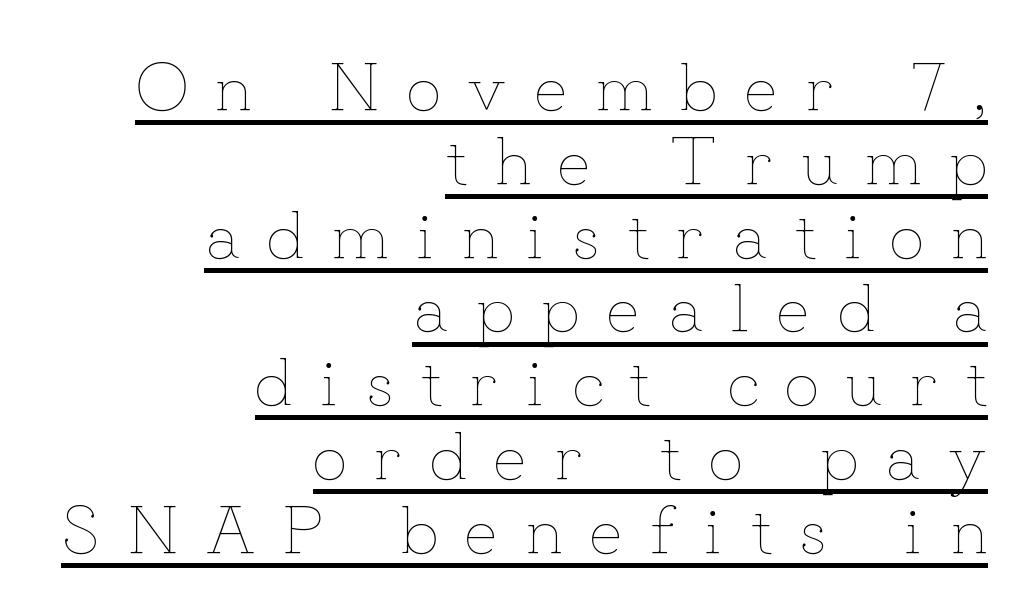
The image shows 69 px thin type, upright; set right-aligned, tight line spacing (1.07x), unusually wide letter spacing (+0.4 em), underlined; low stroke contrast and a small x-height.
